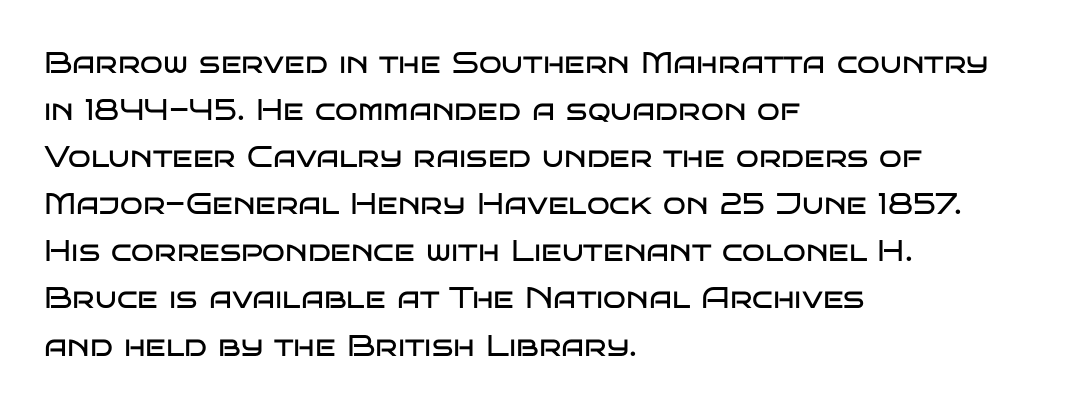
{"serif": "no", "italic": "no", "bold": "no", "weight": "regular", "width": "wide", "stroke_contrast": "low", "x_height": "large", "monospaced": "no", "underline": "no", "align": "left", "line_spacing": "normal", "line_spacing_ratio": 1.57, "letter_spacing": "normal", "letter_spacing_em": 0.0, "glyph_px": 30}
